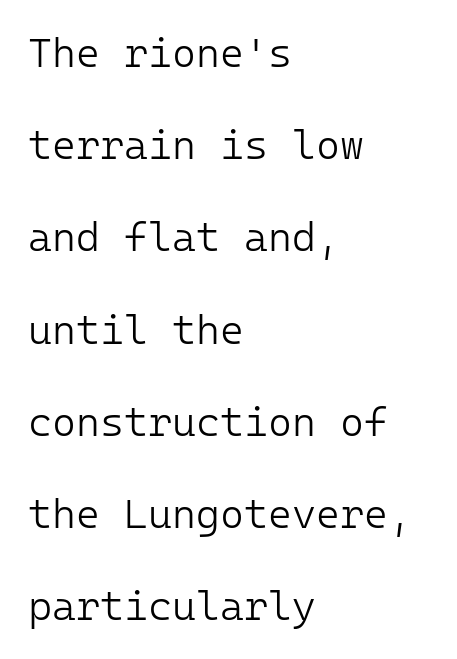
The image shows 41 px light sans-serif type, upright; set left-aligned, loose line spacing (2.25x), normal letter spacing, not underlined; low stroke contrast and a medium x-height.
